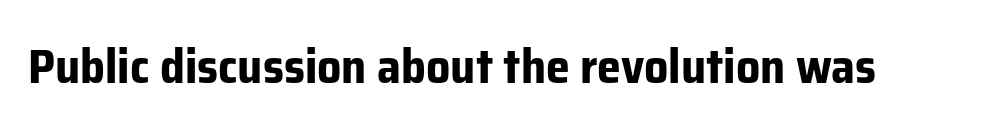
Letterform terminals end flat and unadorned throughout the passage. The gaps between neighbouring characters are ordinary and unremarkable. Each letter keeps its own natural width here, so spacing adapts to shape. Quick note: underline off. Heavy-handed strokes throughout: this text is bold. Posture: straight, roman, zero tilt.
